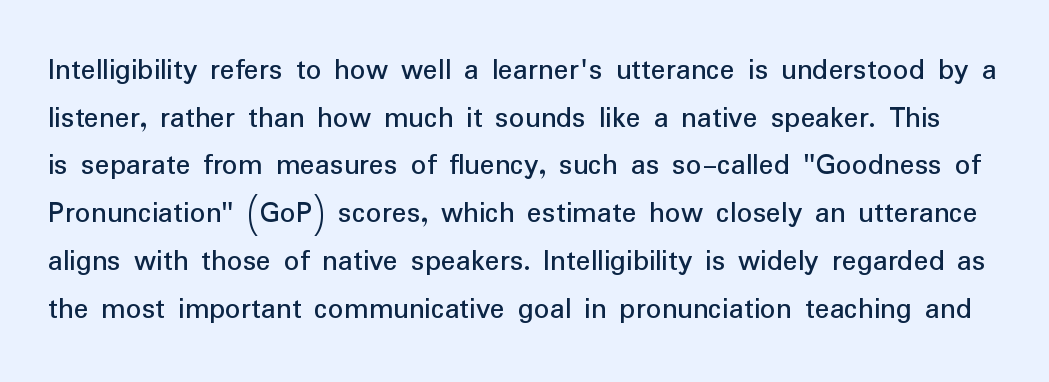
Do the characters align in a grid? No, the font is proportional. A typesetter would mark this as roman, not italic. This is not heavy type; no bold has been used. Each new line begins a customary step beneath the previous one. The line texture is even and compact thanks to regular tracking.
